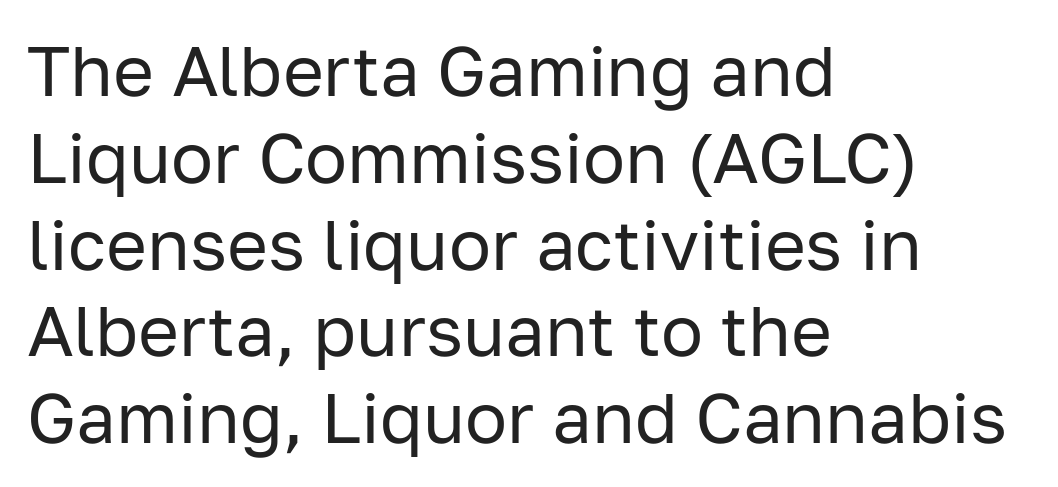
{"serif": "no", "italic": "no", "bold": "no", "weight": "regular", "width": "normal", "stroke_contrast": "low", "x_height": "medium", "monospaced": "no", "underline": "no", "align": "left", "line_spacing_ratio": 1.24, "letter_spacing": "normal", "letter_spacing_em": 0.0, "glyph_px": 70}
